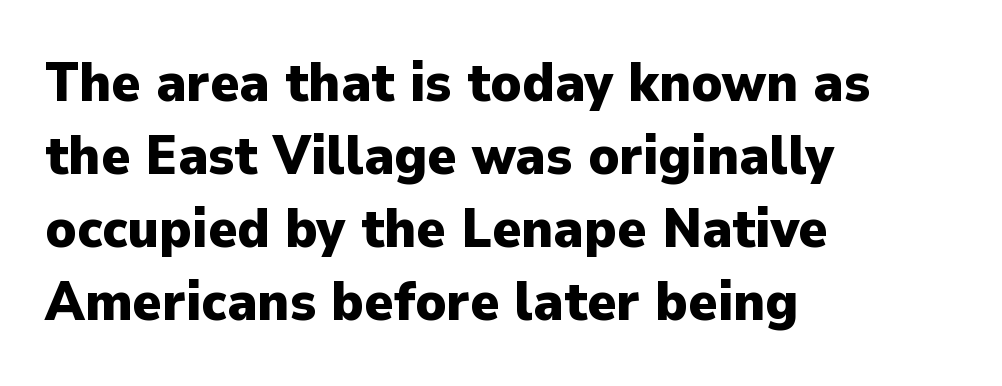
{"serif": "no", "italic": "no", "bold": "yes", "weight": "heavy", "width": "normal", "stroke_contrast": "low", "x_height": "medium", "monospaced": "no", "underline": "no", "align": "left", "line_spacing": "normal", "line_spacing_ratio": 1.33, "letter_spacing": "normal", "letter_spacing_em": 0.0, "glyph_px": 55}
